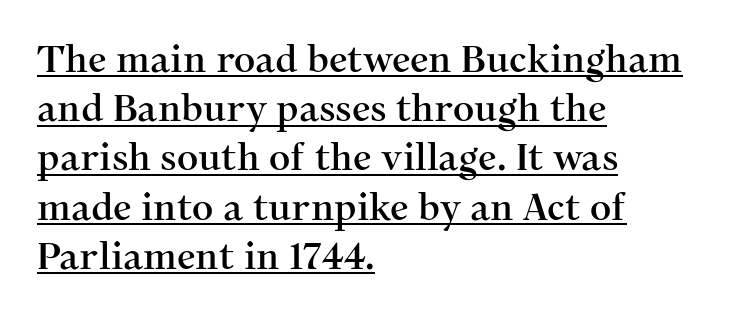
Q: Is the text italic (slanted)? A: No, it is upright.
Q: Is the typeface a serif or a sans-serif typeface? A: Serif.
Q: Is the text underlined? A: Yes.
Q: How is the paragraph aligned? A: Left-aligned.
Q: Is the spacing between letters normal or unusually wide? A: Normal.
Q: Is the spacing between lines tight, normal or loose? A: Normal.
Q: Width (condensed, normal, or wide)? A: Normal.
Q: Stroke contrast? A: Medium.
Q: x-height? A: Medium.
Q: Monospaced? A: No.
